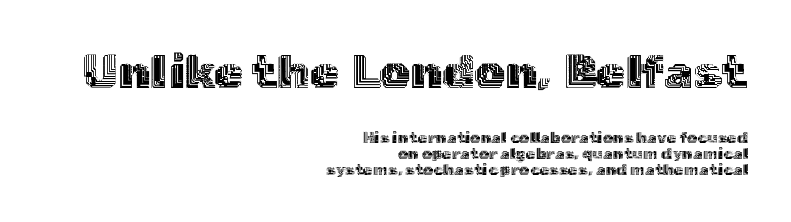
Q: Is the text italic (slanted)? A: No, it is upright.
Q: Is the text underlined? A: No.
Q: How is the paragraph aligned? A: Right-aligned.
Q: Is the spacing between letters normal or unusually wide? A: Normal.
Q: Is the spacing between lines tight, normal or loose? A: Tight.
Q: Which block of text is set in a larger size, the first (top) or the second (bottom)? A: The first (top) one.
Q: Width (condensed, normal, or wide)? A: Normal.
Q: x-height? A: Medium.
Q: Monospaced? A: No.
